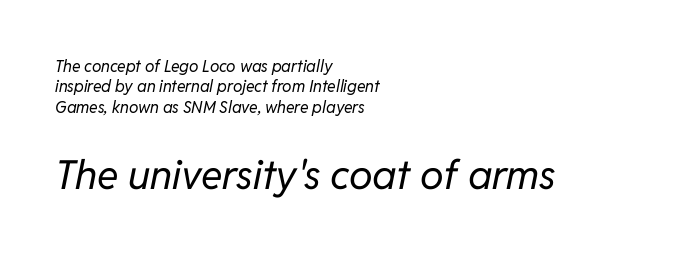
{"italic": "yes", "lean": "right", "slant_degrees": 11, "bold": "no", "weight": "regular", "width": "normal", "stroke_contrast": "low", "x_height": "medium", "monospaced": "no", "underline": "no", "align": "left", "line_spacing": "normal", "line_spacing_ratio": 1.28, "letter_spacing": "normal", "letter_spacing_em": 0.0, "larger_block": "second", "size_ratio": 2.5, "glyph_px": 40}
